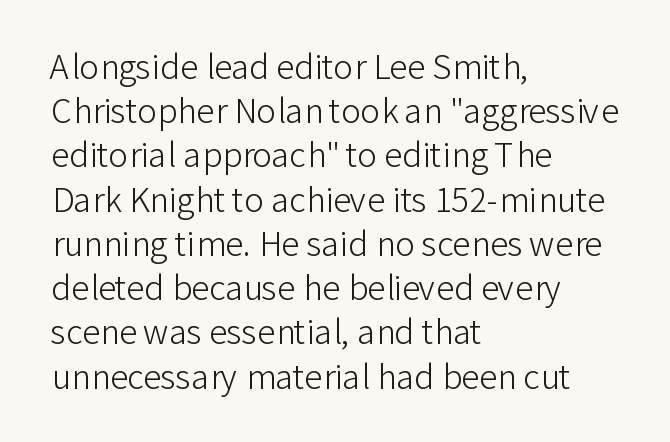
The image shows 33 px light sans-serif type, upright; set left-aligned, normal line spacing (1.34x), normal letter spacing, not underlined; low stroke contrast and a medium x-height.
